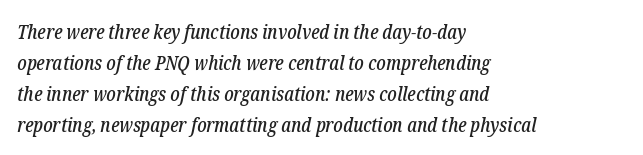
Q: Is the text italic (slanted)? A: Yes, it leans right by about 12 degrees.
Q: Is the text underlined? A: No.
Q: How is the paragraph aligned? A: Left-aligned.
Q: Is the spacing between letters normal or unusually wide? A: Normal.
Q: Is the spacing between lines tight, normal or loose? A: Normal.
